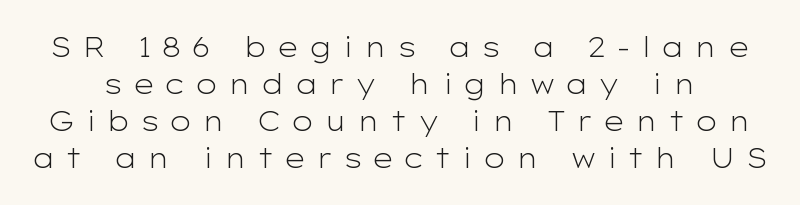
{"italic": "no", "bold": "no", "underline": "no", "line_spacing": "normal", "line_spacing_ratio": 1.37, "letter_spacing": "wide", "letter_spacing_em": 0.35, "glyph_px": 27}
